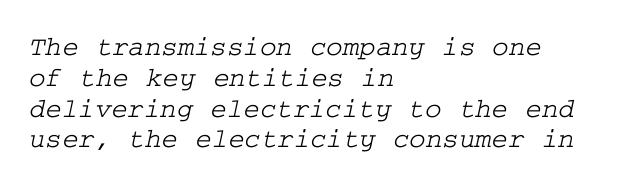
The image shows 28 px wide serif type; set left-aligned, tight line spacing (1.1x), normal letter spacing, not underlined; low stroke contrast and a medium x-height.
